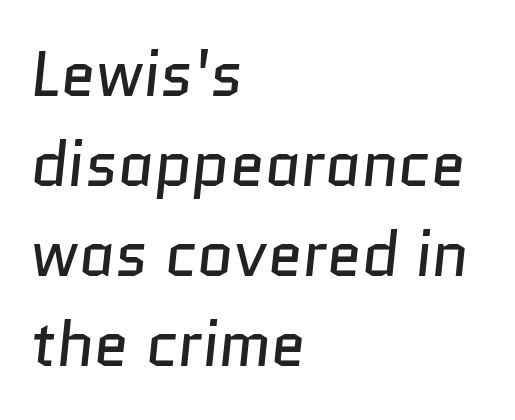
Descenders are the only things crossing below the line. Letterform terminals end flat and unadorned throughout the passage. Nobody touched the tracking dial on this one. These lines stack with their left ends in a neat column.
